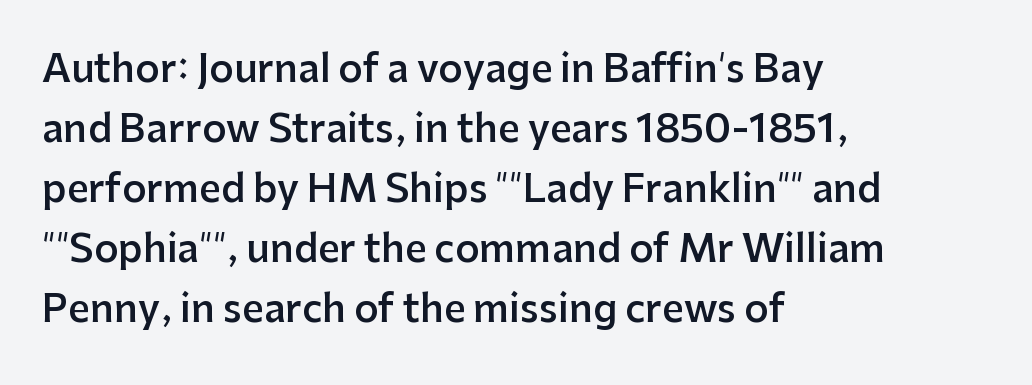
{"serif": "no", "italic": "no", "bold": "semi", "weight": "semibold", "width": "normal", "stroke_contrast": "low", "x_height": "medium", "monospaced": "no", "underline": "no", "align": "left", "line_spacing": "normal", "line_spacing_ratio": 1.58, "letter_spacing": "normal", "letter_spacing_em": 0.0, "glyph_px": 38}
